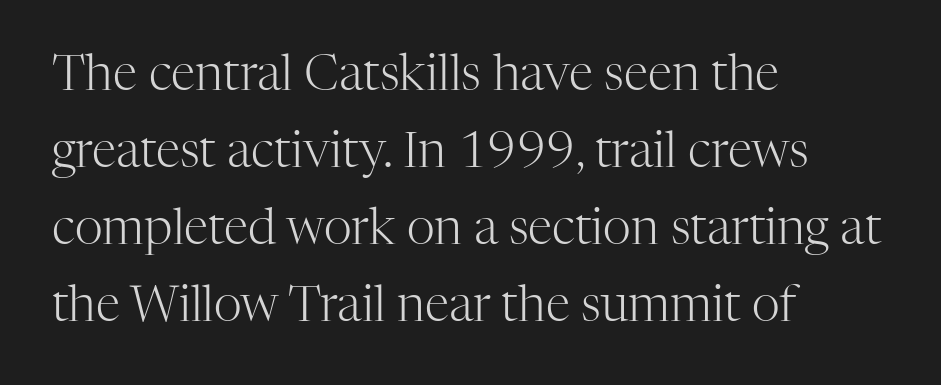
Q: Is the text bold? A: No.
Q: Is the text italic (slanted)? A: No, it is upright.
Q: Is the typeface a serif or a sans-serif typeface? A: Serif.
Q: Is the text underlined? A: No.
Q: How is the paragraph aligned? A: Left-aligned.
Q: Is the spacing between letters normal or unusually wide? A: Normal.
Q: Is the spacing between lines tight, normal or loose? A: Normal.
Q: Width (condensed, normal, or wide)? A: Normal.
Q: Stroke contrast? A: High.
Q: x-height? A: Medium.
Q: Monospaced? A: No.
